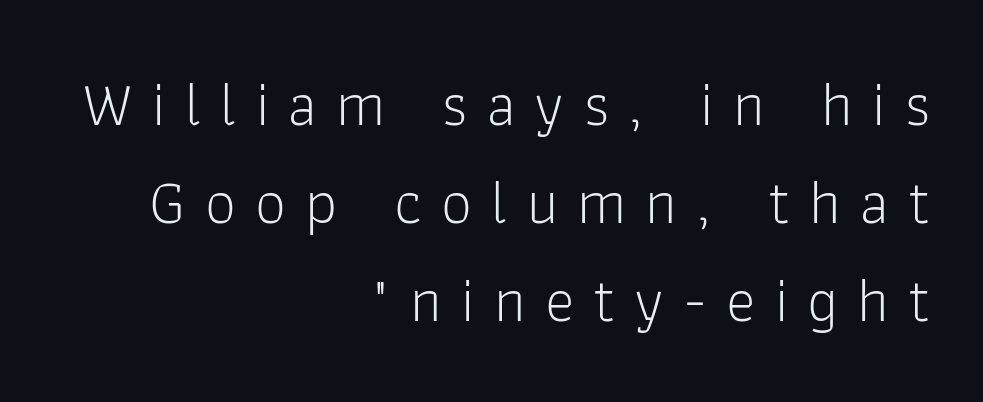
{"serif": "no", "italic": "no", "bold": "no", "weight": "light", "width": "normal", "stroke_contrast": "low", "x_height": "medium", "monospaced": "no", "underline": "no", "align": "right", "line_spacing": "normal", "line_spacing_ratio": 1.58, "letter_spacing": "wide", "letter_spacing_em": 0.31, "glyph_px": 62}
